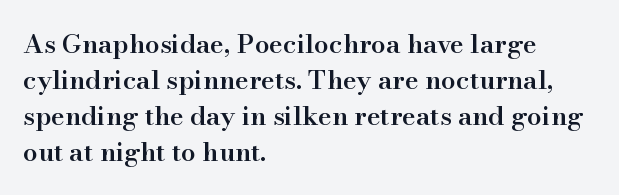
Q: Is the text bold? A: Semi-bold.
Q: Is the text italic (slanted)? A: No, it is upright.
Q: Is the text underlined? A: No.
Q: How is the paragraph aligned? A: Left-aligned.
Q: Is the spacing between letters normal or unusually wide? A: Normal.
Q: Is the spacing between lines tight, normal or loose? A: Normal.
